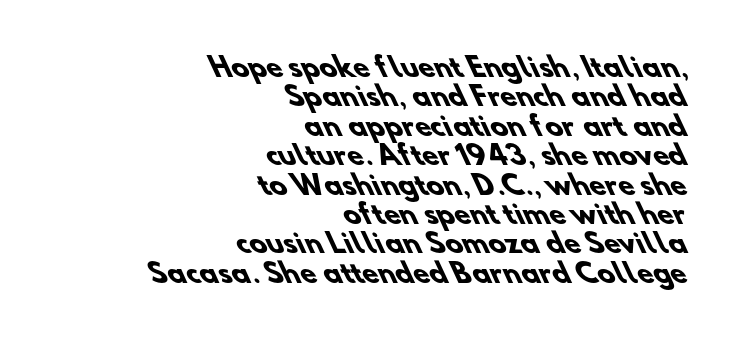
{"bold": "yes", "underline": "no", "align": "right", "line_spacing": "tight", "line_spacing_ratio": 1.13, "letter_spacing": "normal", "letter_spacing_em": 0.0, "glyph_px": 26}
